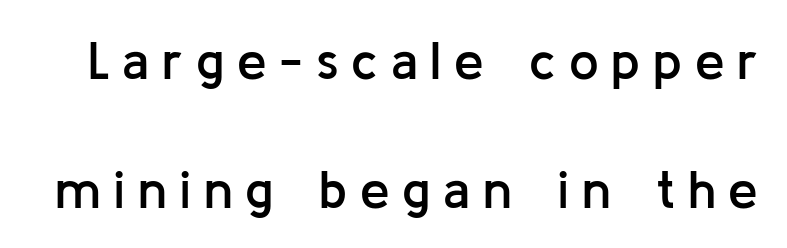
Quick note: not italic, upright. You can tell from the bare stems that sans-serif type was used. Rule under the text: the space is simply empty. Note the varied advance widths — an 'i' is clearly narrower than an 'm'. A great deal of white space separates one row of letters from the next. Loose tracking; the words dissolve into strings of separated letters.
